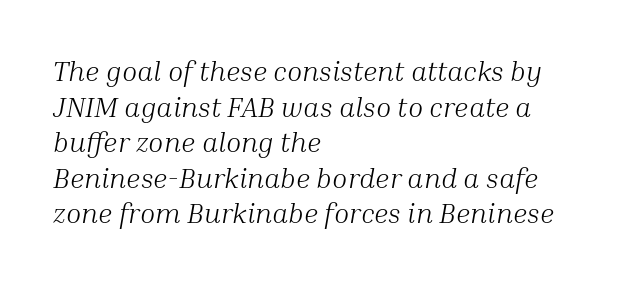
The image shows 28 px light serif type, italic (leaning right); set left-aligned, normal line spacing (1.27x), normal letter spacing, not underlined; medium stroke contrast and a medium x-height.
